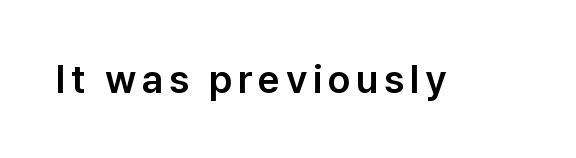
The strip under each line holds only bare page. Do the letters lean? They stand straight. In terms of letterform style, serifs are entirely absent. Looks like regular typesetting: each glyph gets only the width it needs.
